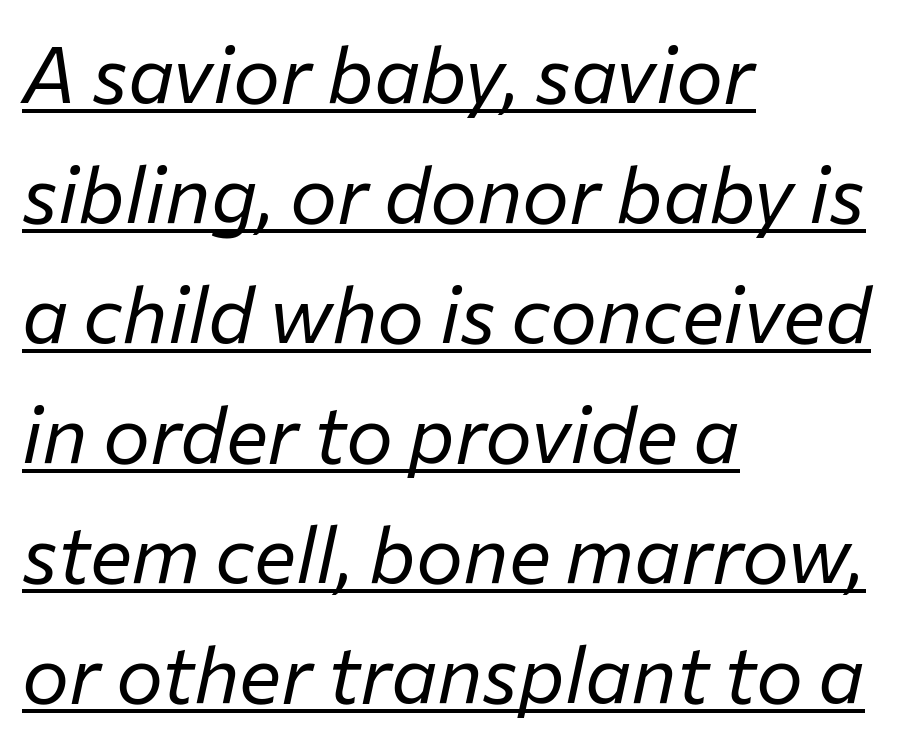
The image shows 79 px regular-weight type, italic (leaning right); set left-aligned, normal line spacing (1.52x), normal letter spacing, underlined; low stroke contrast and a medium x-height.
